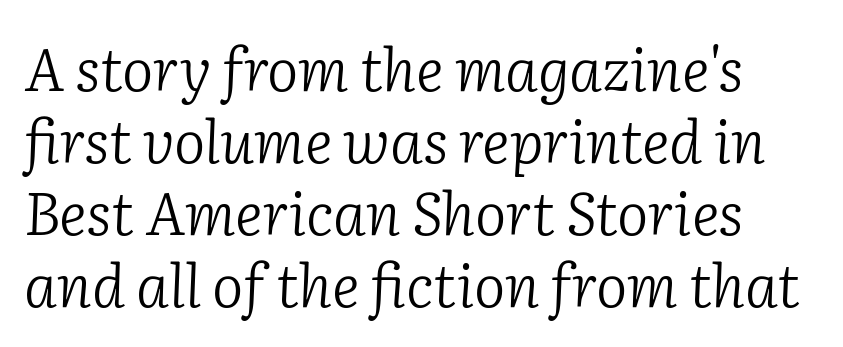
{"serif": "yes", "italic": "yes", "lean": "right", "slant_degrees": 2, "bold": "no", "weight": "light", "width": "normal", "stroke_contrast": "low", "x_height": "medium", "monospaced": "no", "underline": "no", "line_spacing_ratio": 1.22, "letter_spacing": "normal", "letter_spacing_em": 0.0, "glyph_px": 59}
